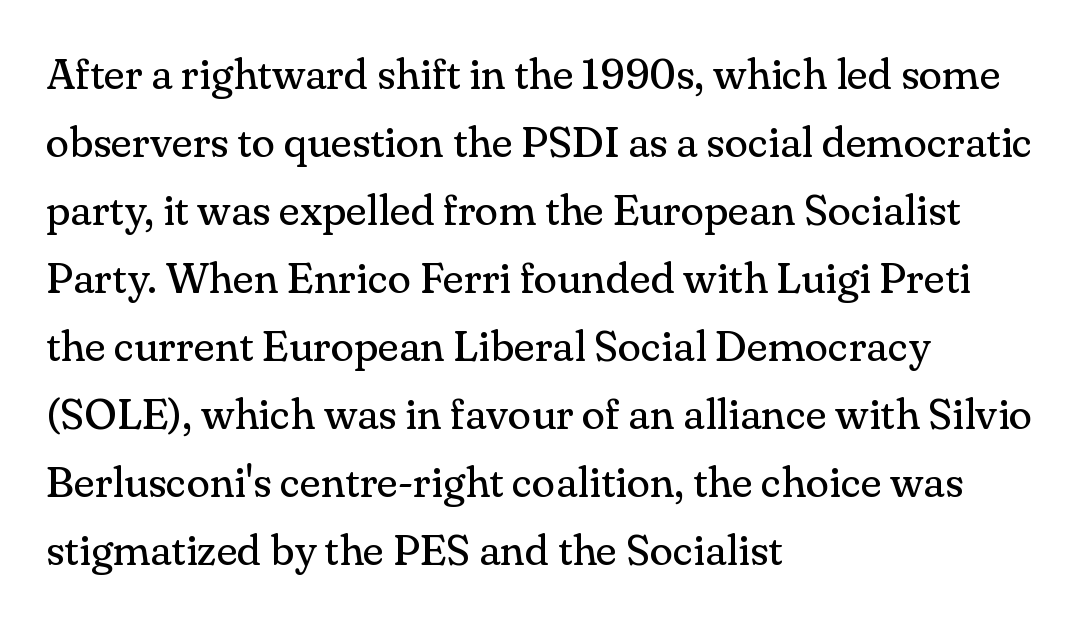
A student would call this left alignment; a typographer would say flush left, rag right. If you measured baseline to baseline, you'd find a middling distance. The rendering uses natural spacing where letterforms have individual widths. The type sits square on the baseline with zero lean. Heaviness? Minimal to ordinary, like unemphasized prose. A serif font was chosen for this passage.
